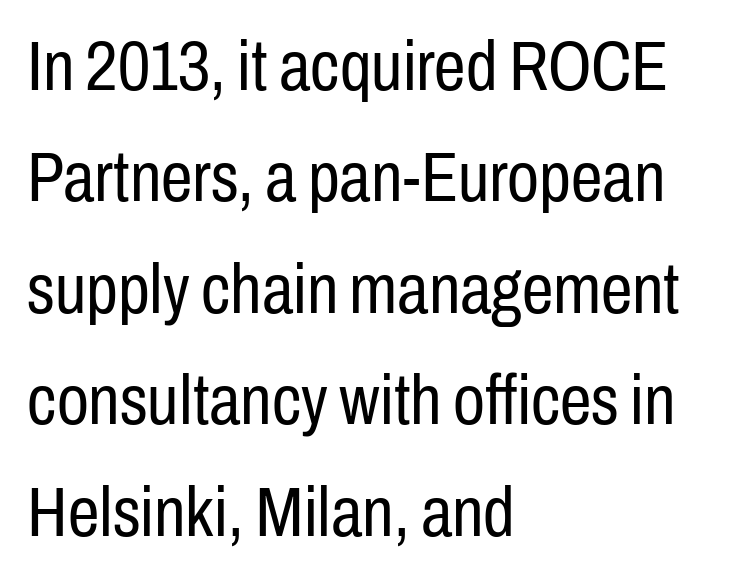
{"serif": "no", "italic": "no", "bold": "no", "weight": "regular", "width": "condensed", "stroke_contrast": "low", "x_height": "medium", "monospaced": "no", "underline": "no", "align": "left", "line_spacing": "normal", "line_spacing_ratio": 1.57, "letter_spacing": "normal", "letter_spacing_em": 0.0, "glyph_px": 71}
